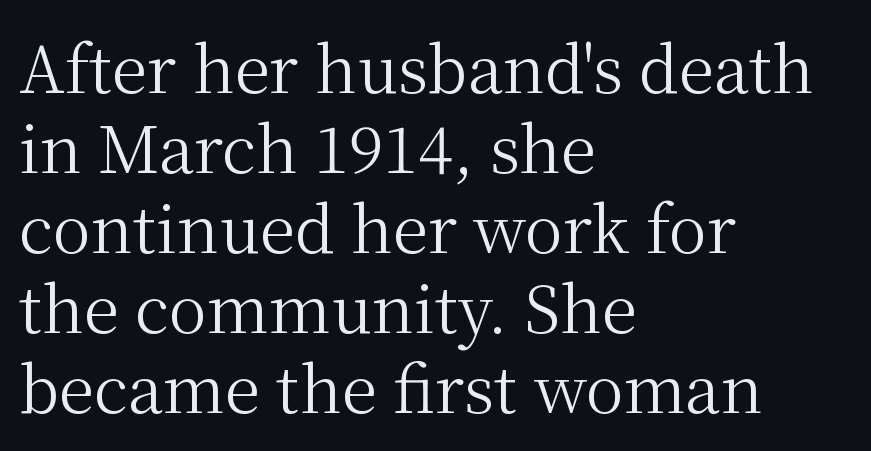
{"serif": "yes", "italic": "no", "bold": "no", "weight": "regular", "width": "normal", "stroke_contrast": "medium", "x_height": "medium", "monospaced": "no", "underline": "no", "align": "left", "line_spacing": "normal", "line_spacing_ratio": 1.25, "letter_spacing": "normal", "letter_spacing_em": 0.0, "glyph_px": 64}
